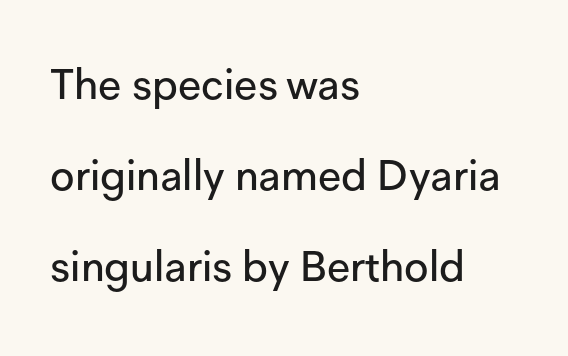
{"serif": "no", "italic": "no", "width": "normal", "stroke_contrast": "low", "x_height": "medium", "monospaced": "no", "underline": "no", "align": "left", "line_spacing": "loose", "line_spacing_ratio": 2.17, "letter_spacing": "normal", "letter_spacing_em": 0.0, "glyph_px": 42}
